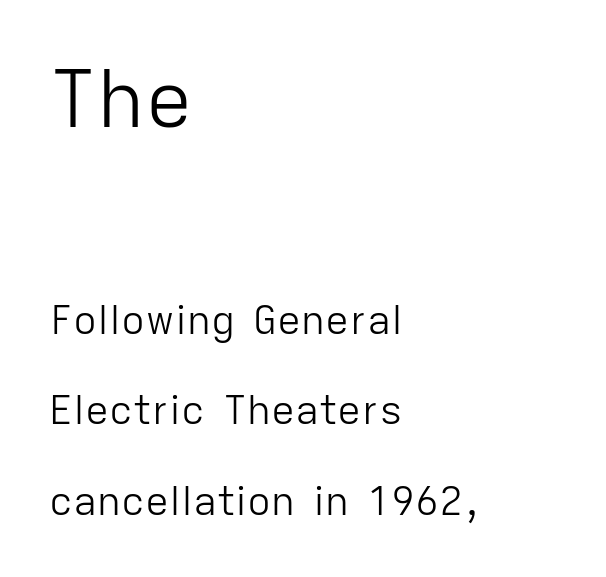
{"serif": "no", "italic": "no", "bold": "no", "weight": "light", "width": "normal", "stroke_contrast": "low", "x_height": "medium", "monospaced": "no", "underline": "no", "align": "left", "line_spacing": "loose", "line_spacing_ratio": 2.27, "letter_spacing": "normal", "letter_spacing_em": 0.0, "larger_block": "first", "size_ratio": 2.0, "glyph_px": 80}
